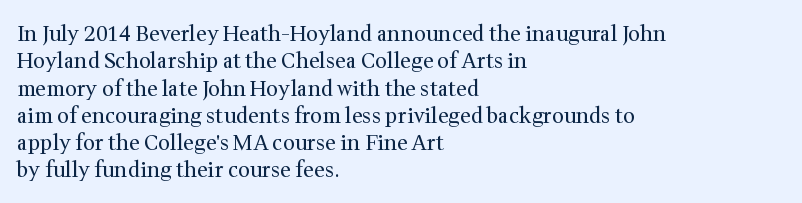
{"italic": "no", "bold": "no", "underline": "no", "align": "left", "line_spacing": "normal", "line_spacing_ratio": 1.3, "letter_spacing": "normal", "letter_spacing_em": 0.0, "glyph_px": 21}
